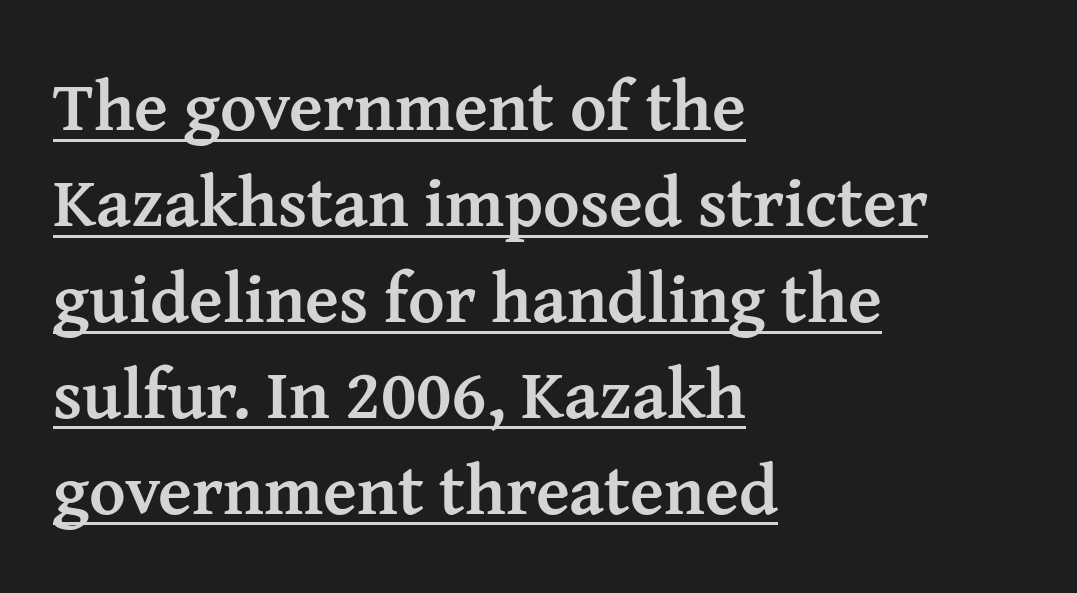
Q: Is the text bold? A: Yes.
Q: Is the text italic (slanted)? A: No, it is upright.
Q: Is the typeface a serif or a sans-serif typeface? A: Serif.
Q: Is the text underlined? A: Yes.
Q: How is the paragraph aligned? A: Left-aligned.
Q: Is the spacing between letters normal or unusually wide? A: Normal.
Q: Is the spacing between lines tight, normal or loose? A: Normal.
Q: Width (condensed, normal, or wide)? A: Normal.
Q: Stroke contrast? A: Medium.
Q: x-height? A: Medium.
Q: Monospaced? A: No.
